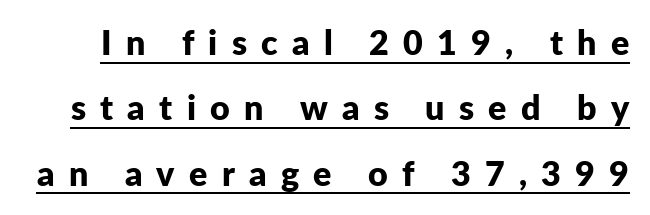
Q: Is the text bold? A: Yes.
Q: Is the text italic (slanted)? A: No, it is upright.
Q: Is the typeface a serif or a sans-serif typeface? A: Sans-serif.
Q: Is the text underlined? A: Yes.
Q: Is the spacing between letters normal or unusually wide? A: Unusually wide.
Q: Is the spacing between lines tight, normal or loose? A: Loose.
Q: Width (condensed, normal, or wide)? A: Normal.
Q: Stroke contrast? A: Low.
Q: x-height? A: Medium.
Q: Monospaced? A: No.
